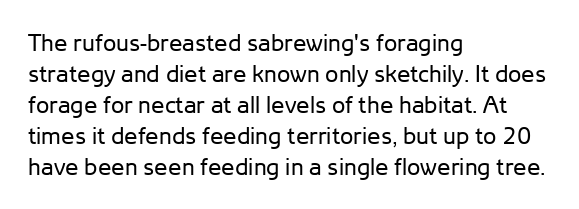
The image shows 24 px text type, upright; set left-aligned, normal line spacing (1.29x), normal letter spacing, not underlined.
